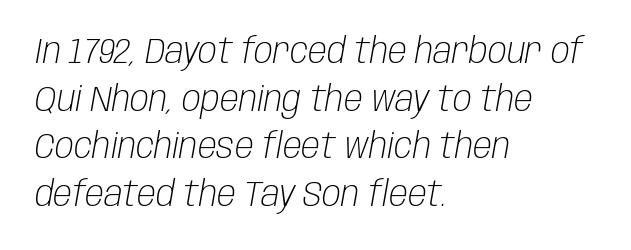
The glyphs look as if they've been sheared to an angle. The letters sit at their default tracking, neither squeezed nor spread. The weight tops out at a normal text grade. Letters rest on an invisible, unmarked baseline.
